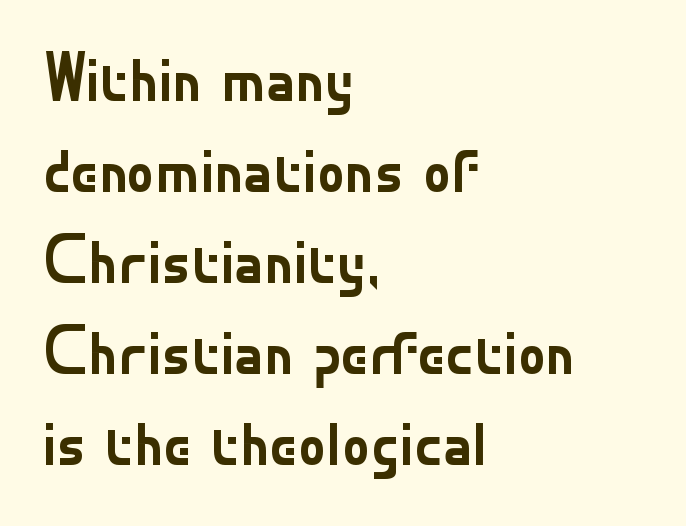
Q: Is the text bold? A: No.
Q: Is the text italic (slanted)? A: No, it is upright.
Q: Is the typeface a serif or a sans-serif typeface? A: Sans-serif.
Q: Is the text underlined? A: No.
Q: How is the paragraph aligned? A: Left-aligned.
Q: Is the spacing between letters normal or unusually wide? A: Normal.
Q: Is the spacing between lines tight, normal or loose? A: Normal.
Q: Width (condensed, normal, or wide)? A: Normal.
Q: Stroke contrast? A: Low.
Q: x-height? A: Small.
Q: Monospaced? A: No.
